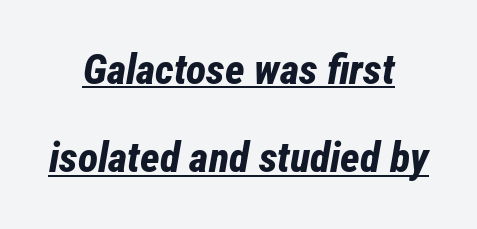
{"italic": "yes", "lean": "right", "slant_degrees": 12, "bold": "yes", "weight": "bold", "width": "condensed", "stroke_contrast": "low", "x_height": "medium", "monospaced": "no", "underline": "yes", "align": "center", "line_spacing": "loose", "line_spacing_ratio": 2.1, "letter_spacing": "normal", "letter_spacing_em": 0.0, "glyph_px": 42}
